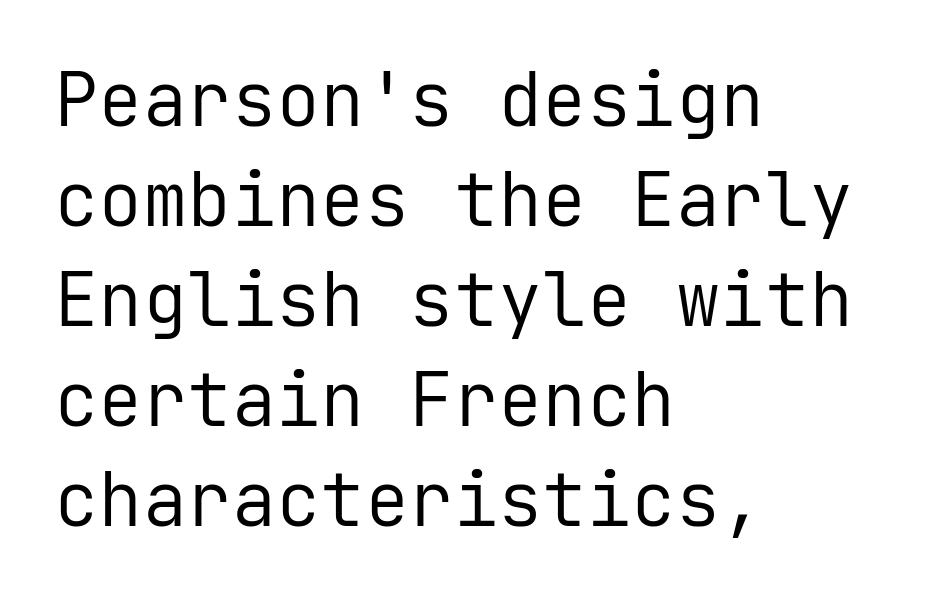
{"serif": "no", "italic": "no", "bold": "no", "weight": "regular", "width": "normal", "stroke_contrast": "low", "x_height": "medium", "monospaced": "yes", "underline": "no", "align": "left", "line_spacing": "normal", "line_spacing_ratio": 1.35, "letter_spacing": "normal", "letter_spacing_em": 0.0, "glyph_px": 74}
